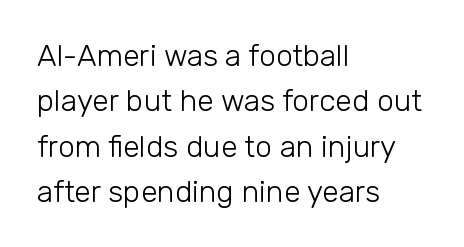
The image shows 30 px light sans-serif type, upright; set left-aligned, normal line spacing (1.51x), normal letter spacing, not underlined; low stroke contrast and a medium x-height.
